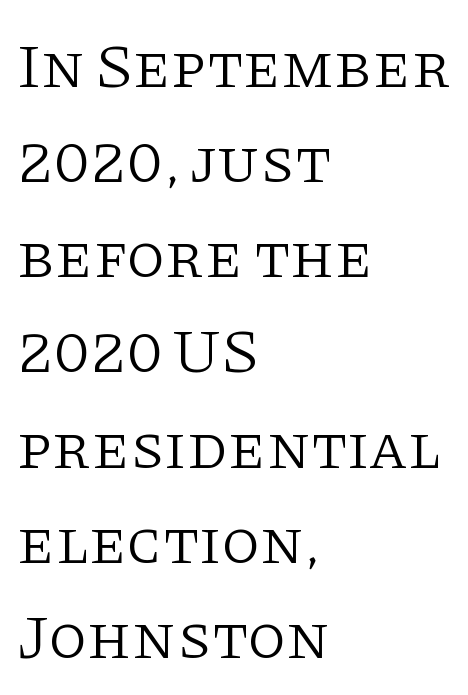
{"serif": "yes", "italic": "no", "bold": "no", "weight": "light", "width": "normal", "stroke_contrast": "low", "x_height": "large", "monospaced": "no", "underline": "no", "align": "left", "line_spacing": "normal", "line_spacing_ratio": 1.51, "letter_spacing": "normal", "letter_spacing_em": 0.0, "glyph_px": 63}
